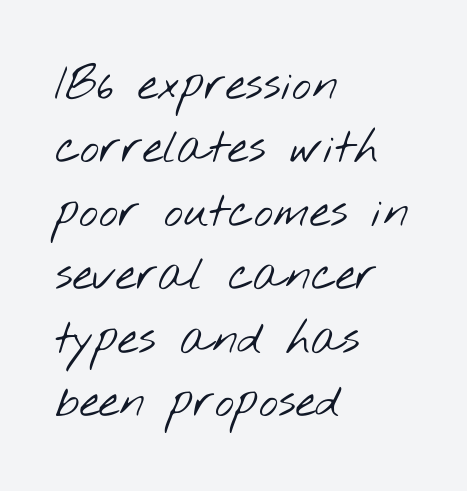
The image shows 46 px light, wide sans-serif type; set left-aligned, normal line spacing (1.38x), normal letter spacing, not underlined; low stroke contrast and a small x-height.
